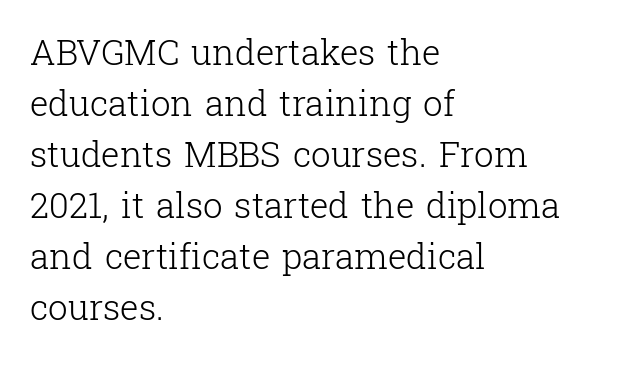
A serif font was chosen for this passage. Has an underline been added? It has not. The line-height multiplier appears to be the usual default. One-word summary of the alignment: left. The passage shown is typed in a proportional face where columns would drift. Ink coverage per letter is moderate at most.
